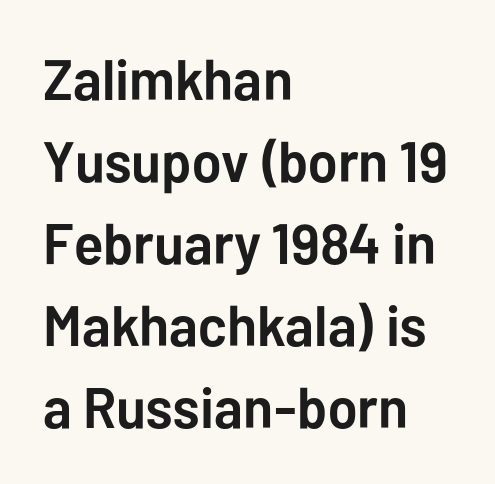
{"serif": "no", "italic": "no", "bold": "yes", "weight": "semibold", "width": "normal", "stroke_contrast": "low", "x_height": "medium", "monospaced": "no", "underline": "no", "align": "left", "line_spacing": "normal", "line_spacing_ratio": 1.44, "letter_spacing": "normal", "letter_spacing_em": 0.0, "glyph_px": 57}
